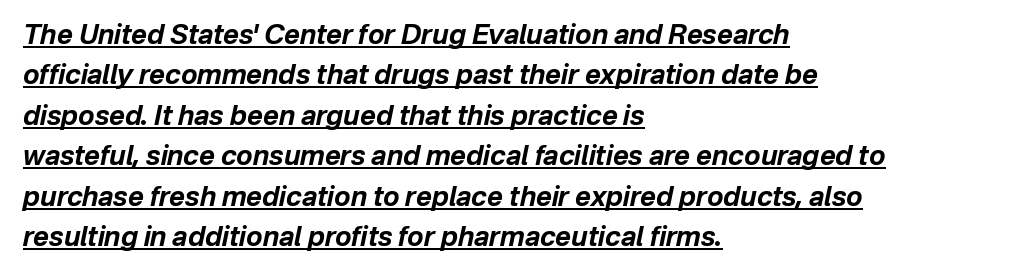
The image shows 27 px bold type, italic (leaning right); set left-aligned, normal line spacing (1.5x), normal letter spacing, underlined.
